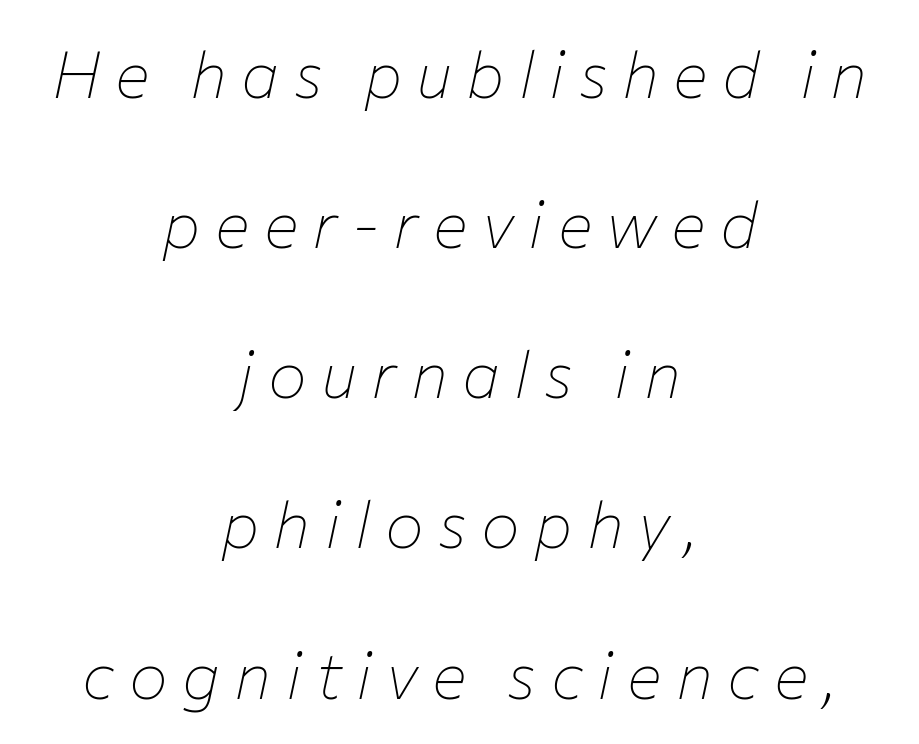
Q: Is the text bold? A: No.
Q: Is the text italic (slanted)? A: Yes, it leans right by about 12 degrees.
Q: Is the text underlined? A: No.
Q: How is the paragraph aligned? A: Centered.
Q: Is the spacing between letters normal or unusually wide? A: Unusually wide.
Q: Is the spacing between lines tight, normal or loose? A: Loose.
Q: Width (condensed, normal, or wide)? A: Normal.
Q: Stroke contrast? A: Low.
Q: x-height? A: Medium.
Q: Monospaced? A: No.
